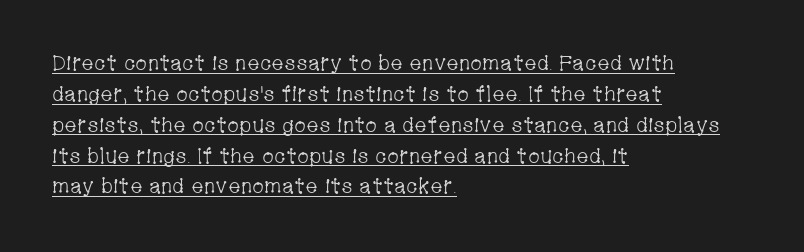
Q: Is the text bold? A: No.
Q: Is the text italic (slanted)? A: No, it is upright.
Q: Is the text underlined? A: Yes.
Q: How is the paragraph aligned? A: Left-aligned.
Q: Is the spacing between letters normal or unusually wide? A: Normal.
Q: Is the spacing between lines tight, normal or loose? A: Normal.
